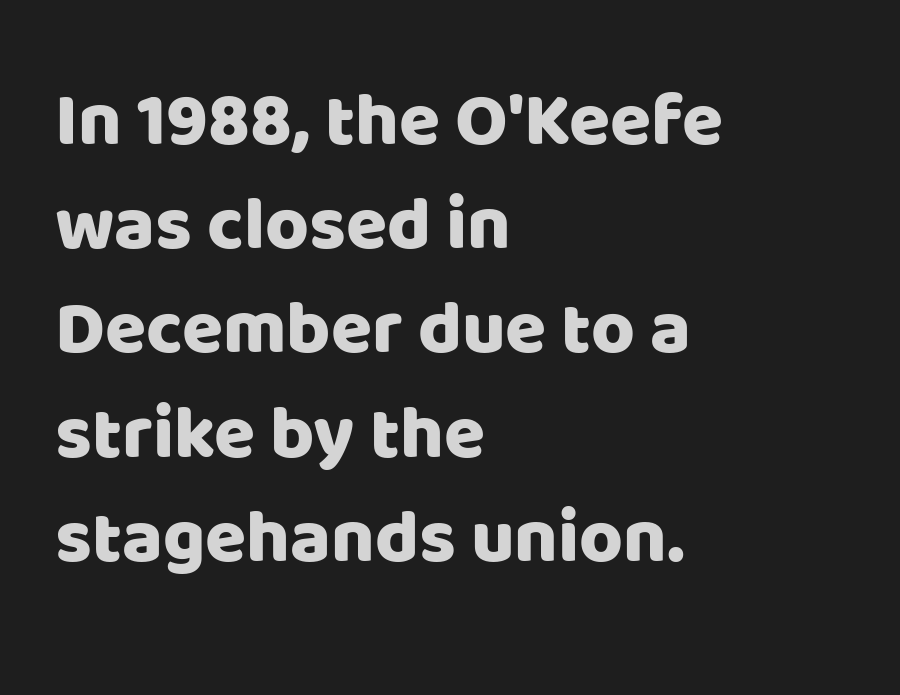
Q: Is the text italic (slanted)? A: No, it is upright.
Q: Is the typeface a serif or a sans-serif typeface? A: Sans-serif.
Q: Is the text underlined? A: No.
Q: How is the paragraph aligned? A: Left-aligned.
Q: Is the spacing between letters normal or unusually wide? A: Normal.
Q: Is the spacing between lines tight, normal or loose? A: Normal.
Q: Width (condensed, normal, or wide)? A: Normal.
Q: Stroke contrast? A: Low.
Q: x-height? A: Large.
Q: Monospaced? A: No.
